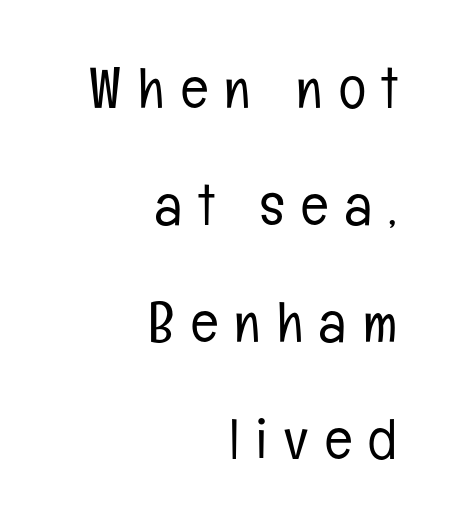
The image shows 57 px light, condensed sans-serif type, upright; set right-aligned, loose line spacing (2.05x), unusually wide letter spacing (+0.29 em), not underlined; low stroke contrast and a medium x-height.
